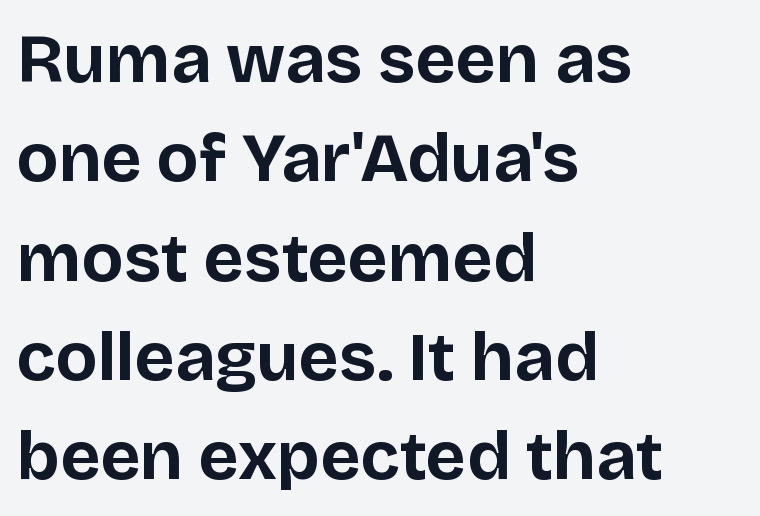
{"serif": "no", "italic": "no", "bold": "yes", "weight": "bold", "width": "normal", "stroke_contrast": "low", "x_height": "large", "monospaced": "no", "underline": "no", "align": "left", "line_spacing": "normal", "line_spacing_ratio": 1.44, "letter_spacing": "normal", "letter_spacing_em": 0.0, "glyph_px": 69}
